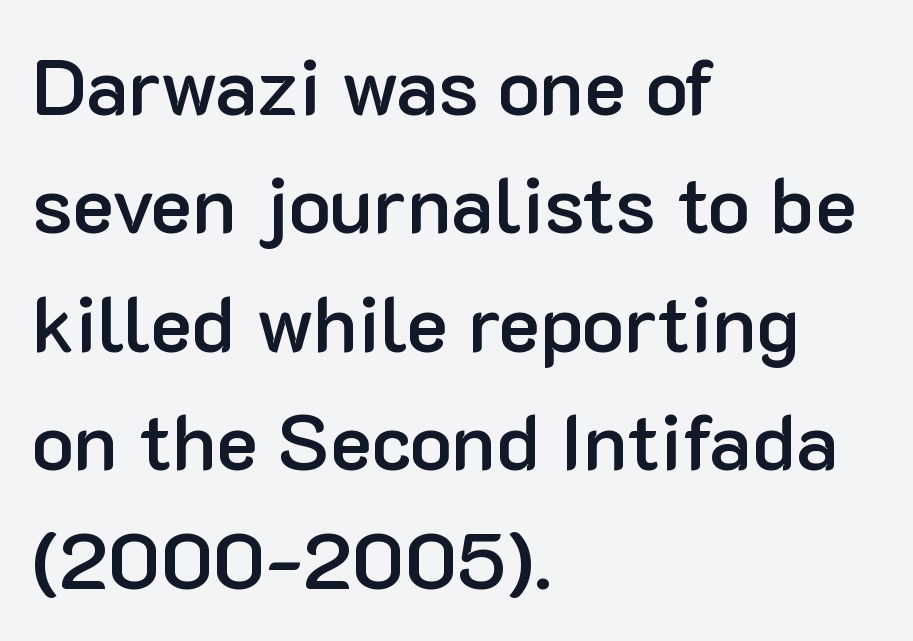
Each line starts at the same left margin while the right side varies. Set as a demibold, roughly 600 on the weight scale. Observe the absence of serifs on each vertical stroke in this sample. This rendering leaves character spacing at its baseline value. Check the space under the baseline: it is left empty.
